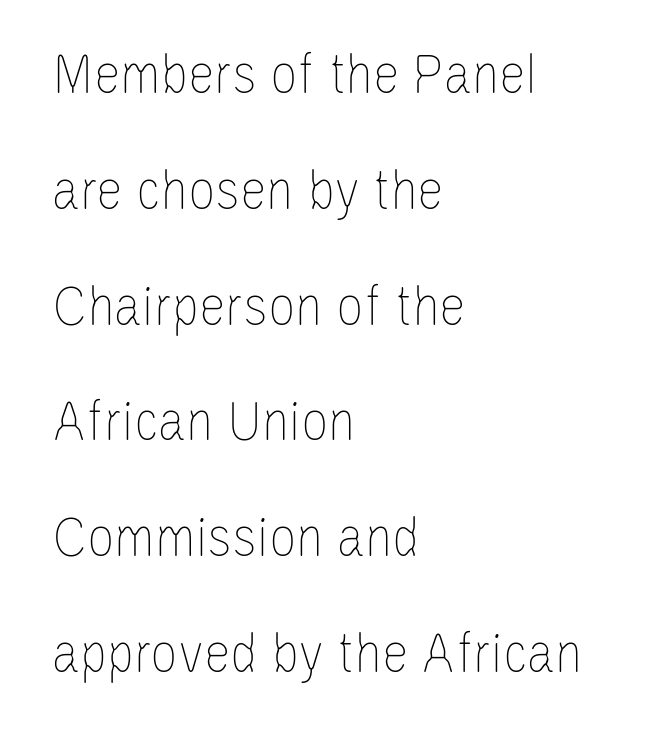
Q: Is the text bold? A: No.
Q: Is the text italic (slanted)? A: No, it is upright.
Q: Is the text underlined? A: No.
Q: How is the paragraph aligned? A: Left-aligned.
Q: Is the spacing between letters normal or unusually wide? A: Normal.
Q: Is the spacing between lines tight, normal or loose? A: Loose.
Q: Width (condensed, normal, or wide)? A: Condensed.
Q: Stroke contrast? A: Low.
Q: x-height? A: Large.
Q: Monospaced? A: No.
